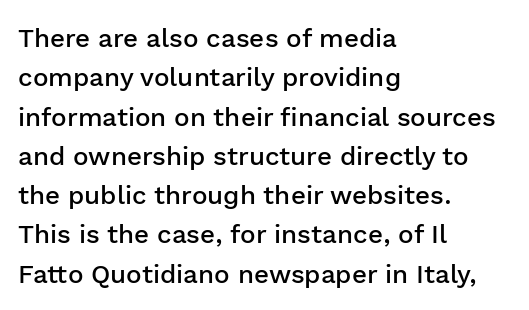
Layout note: lines flush left. The rendering uses a moderate line-height, typical for paragraphs. The typography opts for an upright posture over an oblique one. Weight check: semibold — heavier than regular, not quite bold. The area under the type is left untouched.
